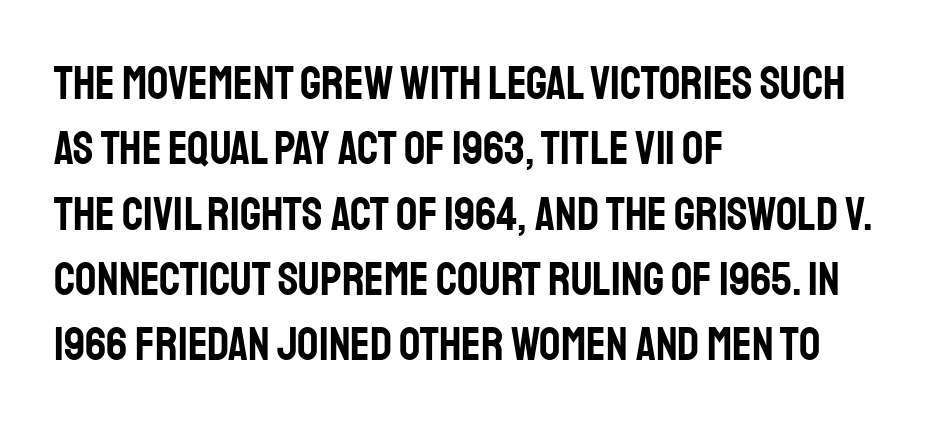
{"serif": "no", "italic": "no", "width": "condensed", "stroke_contrast": "low", "x_height": "large", "monospaced": "no", "underline": "no", "align": "left", "line_spacing": "normal", "line_spacing_ratio": 1.39, "letter_spacing": "normal", "letter_spacing_em": 0.0, "glyph_px": 47}
